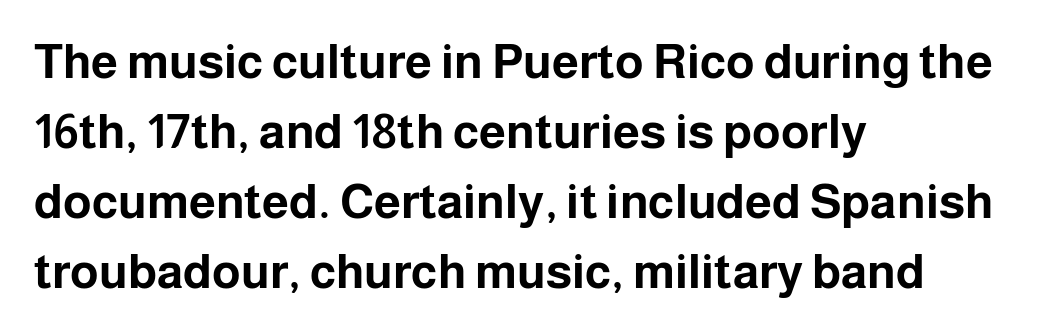
{"serif": "no", "italic": "no", "bold": "yes", "weight": "bold", "width": "normal", "stroke_contrast": "low", "x_height": "medium", "monospaced": "no", "underline": "no", "align": "left", "line_spacing": "normal", "line_spacing_ratio": 1.46, "letter_spacing": "normal", "letter_spacing_em": 0.0, "glyph_px": 48}
